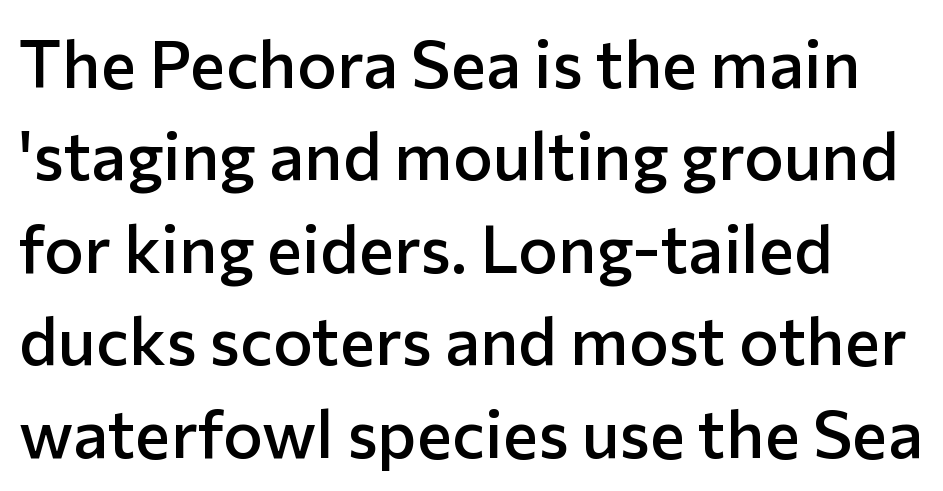
Q: Is the text bold? A: Semi-bold.
Q: Is the text italic (slanted)? A: No, it is upright.
Q: Is the typeface a serif or a sans-serif typeface? A: Sans-serif.
Q: Is the text underlined? A: No.
Q: How is the paragraph aligned? A: Left-aligned.
Q: Is the spacing between letters normal or unusually wide? A: Normal.
Q: Is the spacing between lines tight, normal or loose? A: Normal.
Q: Width (condensed, normal, or wide)? A: Normal.
Q: Stroke contrast? A: Low.
Q: x-height? A: Medium.
Q: Monospaced? A: No.
